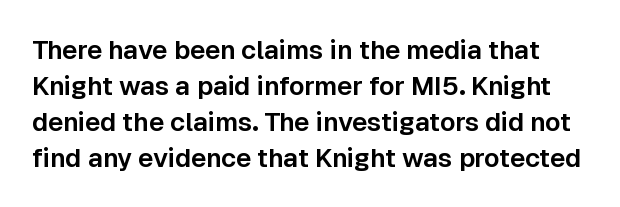
{"italic": "no", "underline": "no", "line_spacing": "normal", "line_spacing_ratio": 1.38, "letter_spacing": "normal", "letter_spacing_em": 0.0, "glyph_px": 26}
